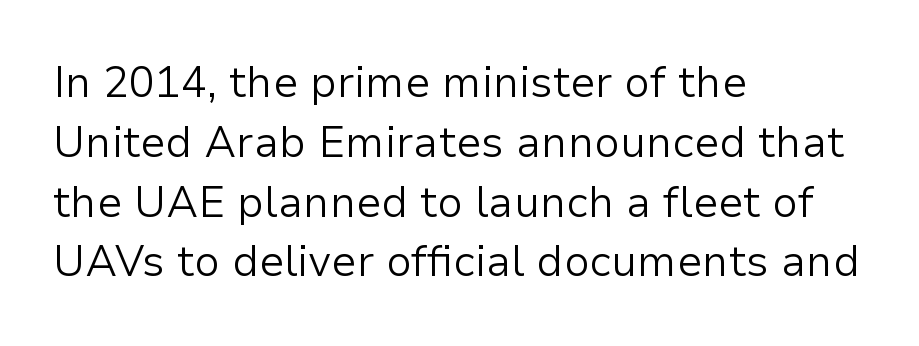
Q: Is the text bold? A: No.
Q: Is the text italic (slanted)? A: No, it is upright.
Q: Is the typeface a serif or a sans-serif typeface? A: Sans-serif.
Q: Is the text underlined? A: No.
Q: How is the paragraph aligned? A: Left-aligned.
Q: Is the spacing between letters normal or unusually wide? A: Normal.
Q: Is the spacing between lines tight, normal or loose? A: Normal.
Q: Width (condensed, normal, or wide)? A: Normal.
Q: Stroke contrast? A: Low.
Q: x-height? A: Medium.
Q: Monospaced? A: No.
